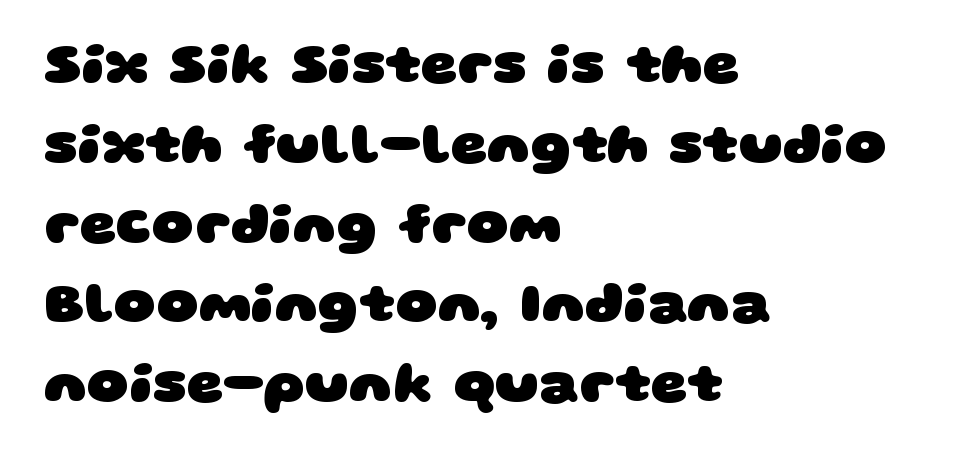
The image shows 57 px heavy, wide sans-serif type; set left-aligned, normal line spacing (1.4x), normal letter spacing, not underlined; low stroke contrast and a large x-height.
